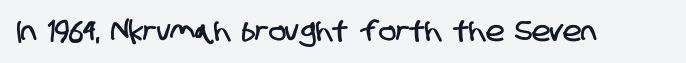
Descenders are the only things crossing below the line. To sum up the face: it is a sans, with no serifs. The gaps between neighbouring characters are ordinary and unremarkable. Each letter keeps its own natural width here, so spacing adapts to shape.
